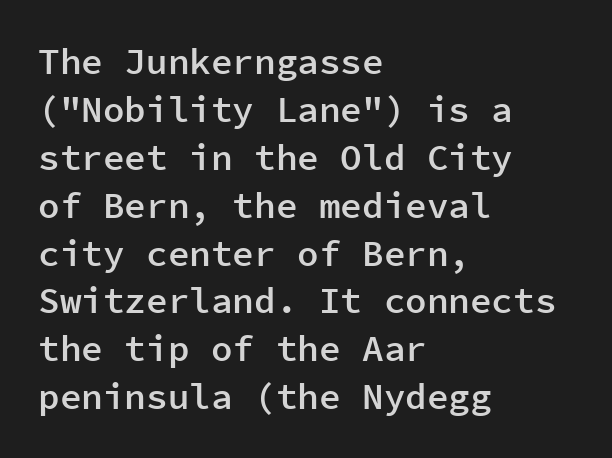
The image shows 36 px semibold sans-serif type, upright, monospaced; set left-aligned, normal line spacing (1.33x), normal letter spacing, not underlined; low stroke contrast and a medium x-height.
